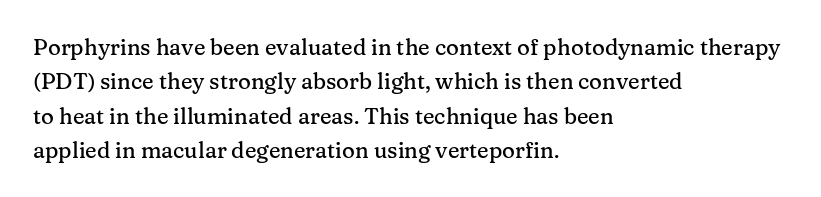
The image shows 22 px text type, upright; set left-aligned, normal line spacing (1.56x), normal letter spacing, not underlined.
